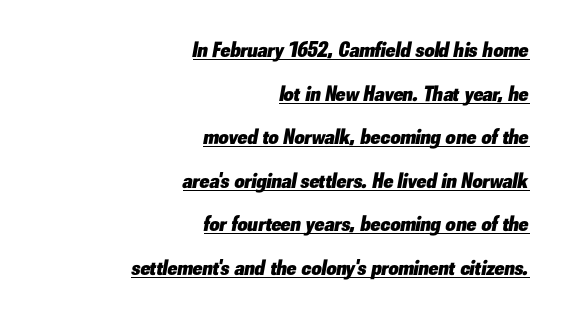
Slant detected: the letters are inclined. In terms of letterspacing, this is plain default setting. The rendering uses a large line-height, opening up the rows. These lines stack with their right ends in a neat column. This sample carries an underscore along the baseline area.
